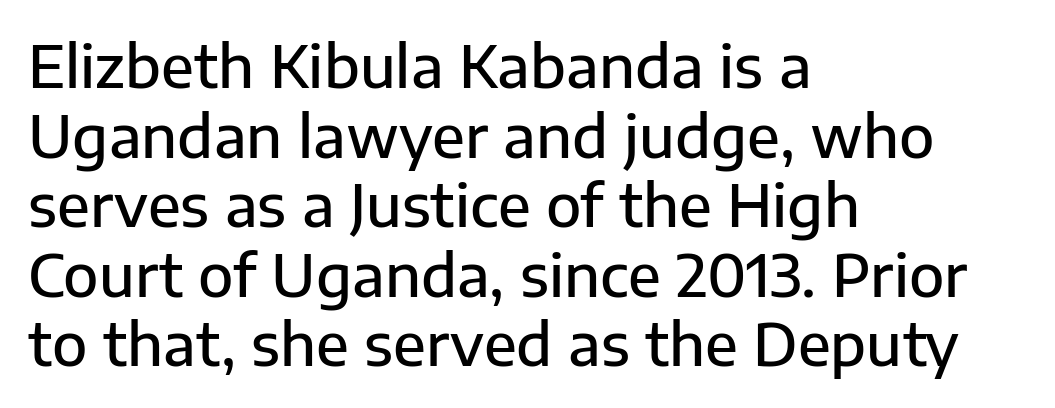
Q: Is the text bold? A: Semi-bold.
Q: Is the text italic (slanted)? A: No, it is upright.
Q: Is the typeface a serif or a sans-serif typeface? A: Sans-serif.
Q: Is the text underlined? A: No.
Q: How is the paragraph aligned? A: Left-aligned.
Q: Is the spacing between letters normal or unusually wide? A: Normal.
Q: Width (condensed, normal, or wide)? A: Normal.
Q: Stroke contrast? A: Low.
Q: x-height? A: Medium.
Q: Monospaced? A: No.
